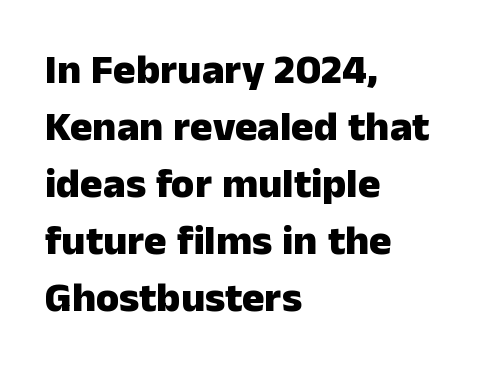
{"serif": "no", "italic": "no", "bold": "yes", "weight": "heavy", "width": "normal", "stroke_contrast": "low", "x_height": "medium", "monospaced": "no", "underline": "no", "align": "left", "line_spacing": "normal", "line_spacing_ratio": 1.36, "letter_spacing": "normal", "letter_spacing_em": 0.0, "glyph_px": 42}
